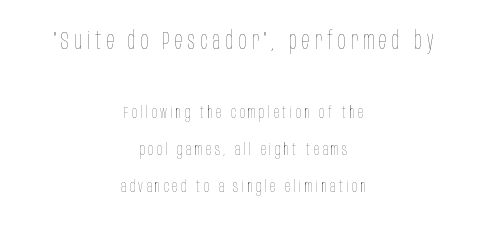
Short note: letters widely spaced. Teacher's note: observe the equal gaps on both sides — that is centered alignment. The weight would be labelled regular, book, light, or lighter still. The lettering stays uniformly vertical, giving the passage a roman look. The upper block of text is set noticeably larger than the block beneath it.
